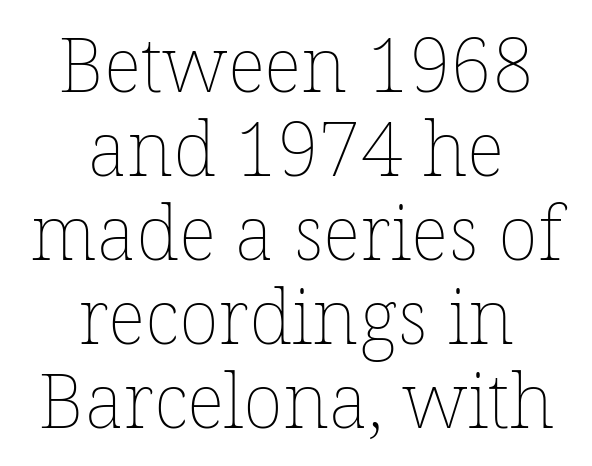
Q: Is the text bold? A: No.
Q: Is the text italic (slanted)? A: No, it is upright.
Q: Is the text underlined? A: No.
Q: How is the paragraph aligned? A: Centered.
Q: Is the spacing between letters normal or unusually wide? A: Normal.
Q: Is the spacing between lines tight, normal or loose? A: Tight.
Q: Width (condensed, normal, or wide)? A: Normal.
Q: Stroke contrast? A: Low.
Q: x-height? A: Medium.
Q: Monospaced? A: No.
